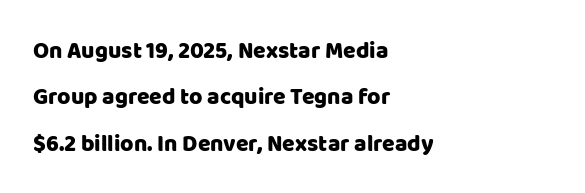
Q: Is the text italic (slanted)? A: No, it is upright.
Q: Is the text underlined? A: No.
Q: How is the paragraph aligned? A: Left-aligned.
Q: Is the spacing between letters normal or unusually wide? A: Normal.
Q: Is the spacing between lines tight, normal or loose? A: Loose.
